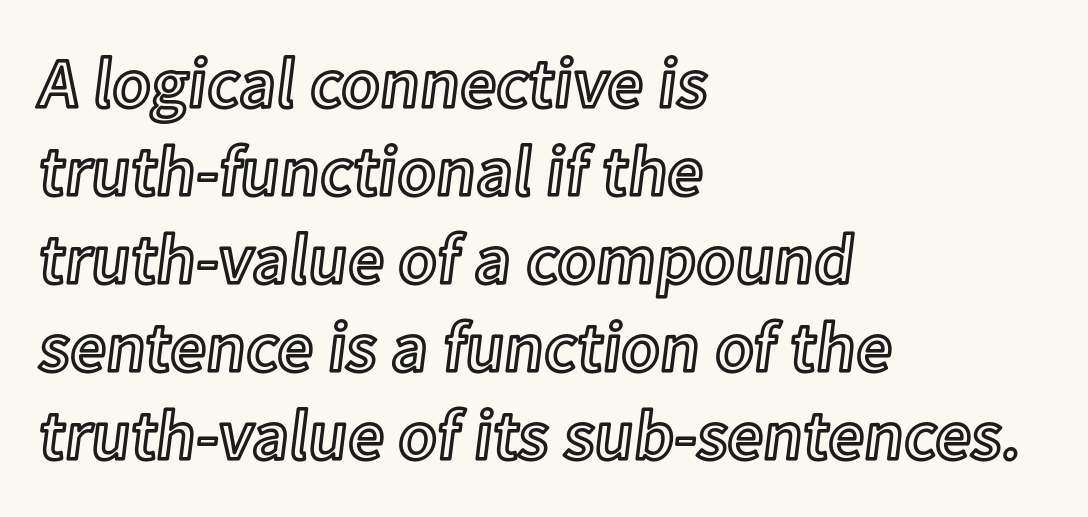
Which margin do the lines hug? The left one — the right edge is uneven. Character widths vary here, with narrow letters taking less room than wide ones. Characters follow at the spacing the type designer built in. This rendering features lettering with no underline.
